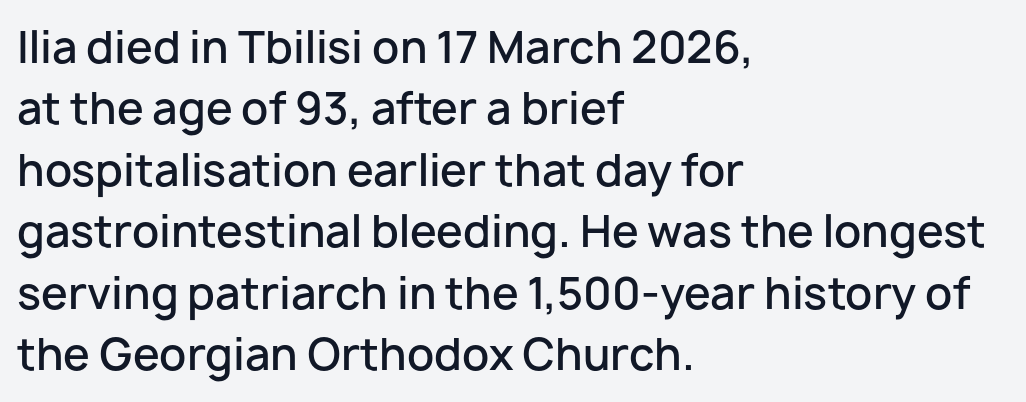
{"serif": "no", "italic": "no", "bold": "semi", "weight": "semibold", "width": "normal", "stroke_contrast": "low", "x_height": "medium", "monospaced": "no", "underline": "no", "align": "left", "line_spacing": "normal", "line_spacing_ratio": 1.43, "letter_spacing": "normal", "letter_spacing_em": 0.0, "glyph_px": 43}
